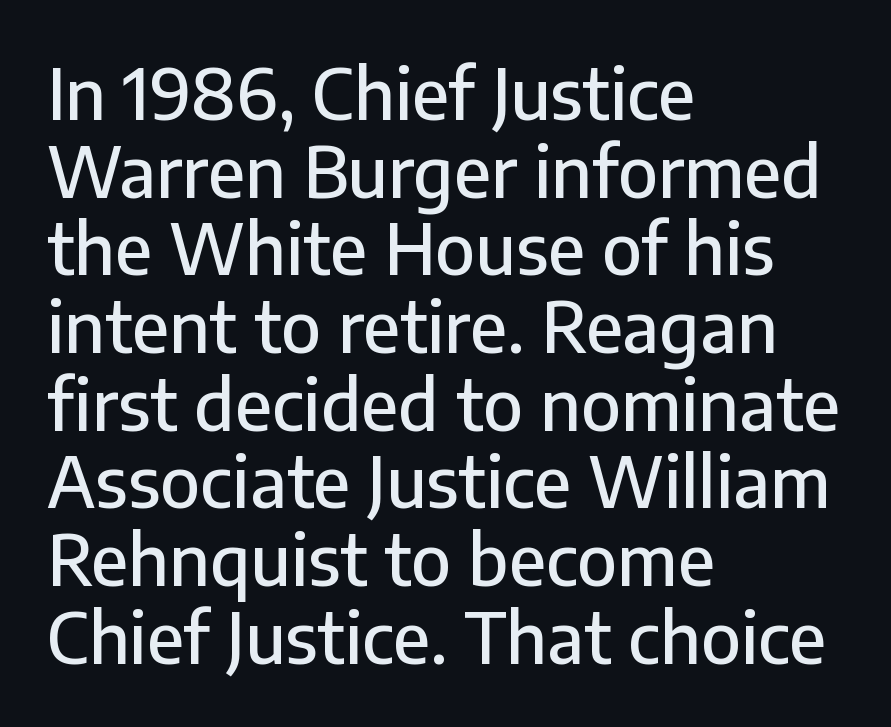
The image shows 70 px sans-serif type, upright; set left-aligned, tight line spacing (1.11x), normal letter spacing, not underlined; low stroke contrast and a medium x-height.
